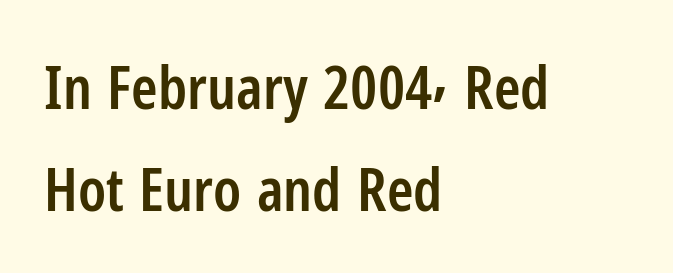
Q: Is the text bold? A: Semi-bold.
Q: Is the text italic (slanted)? A: No, it is upright.
Q: Is the typeface a serif or a sans-serif typeface? A: Sans-serif.
Q: Is the text underlined? A: No.
Q: How is the paragraph aligned? A: Left-aligned.
Q: Is the spacing between letters normal or unusually wide? A: Normal.
Q: Is the spacing between lines tight, normal or loose? A: Normal.
Q: Width (condensed, normal, or wide)? A: Condensed.
Q: Stroke contrast? A: Low.
Q: x-height? A: Medium.
Q: Monospaced? A: No.
